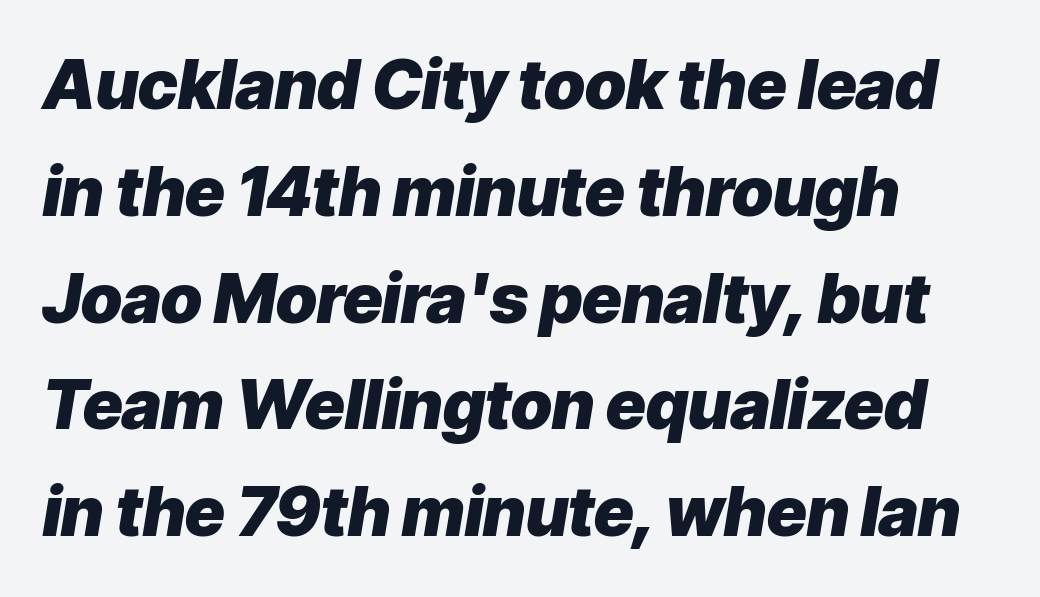
Q: Is the text bold? A: Yes.
Q: Is the text italic (slanted)? A: Yes, it leans right by about 9 degrees.
Q: Is the text underlined? A: No.
Q: How is the paragraph aligned? A: Left-aligned.
Q: Is the spacing between letters normal or unusually wide? A: Normal.
Q: Is the spacing between lines tight, normal or loose? A: Normal.
Q: Width (condensed, normal, or wide)? A: Normal.
Q: Stroke contrast? A: Low.
Q: x-height? A: Medium.
Q: Monospaced? A: No.
